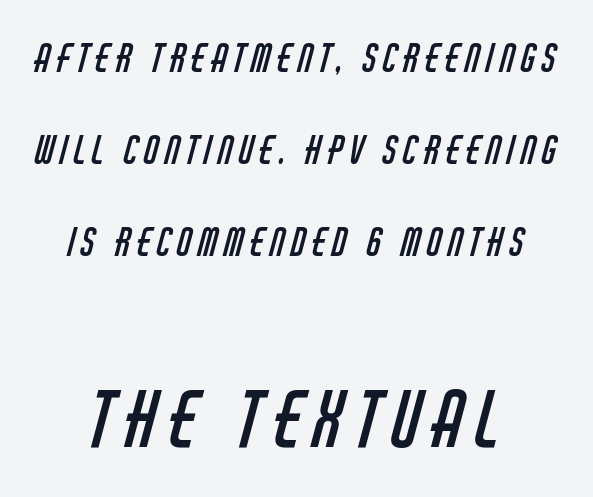
No word sits above an underline. A typesetter would call this proportional, since set widths differ per character. Grotesque or geometric, the face here clearly has no serifs. Notice the wide empty band between every row — that's loose leading. The lines are quadded center.
